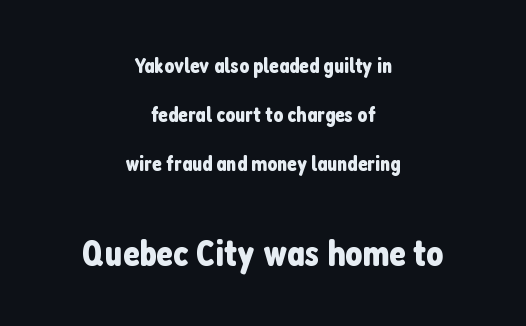
What stands out about the letter spacing? Nothing — it is the standard amount. Size hierarchy here favors the trailing block over the leading one. Character widths vary here, with narrow letters taking less room than wide ones. This rendering employs a face without finishing strokes, i.e., a sans-serif.
